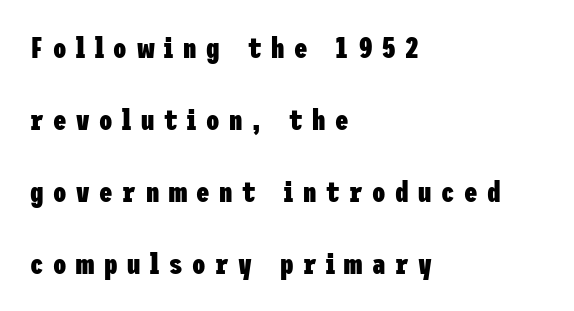
Q: Is the text bold? A: Yes.
Q: Is the text italic (slanted)? A: No, it is upright.
Q: Is the typeface a serif or a sans-serif typeface? A: Sans-serif.
Q: Is the text underlined? A: No.
Q: How is the paragraph aligned? A: Left-aligned.
Q: Is the spacing between letters normal or unusually wide? A: Unusually wide.
Q: Is the spacing between lines tight, normal or loose? A: Loose.
Q: Width (condensed, normal, or wide)? A: Condensed.
Q: Stroke contrast? A: Low.
Q: x-height? A: Medium.
